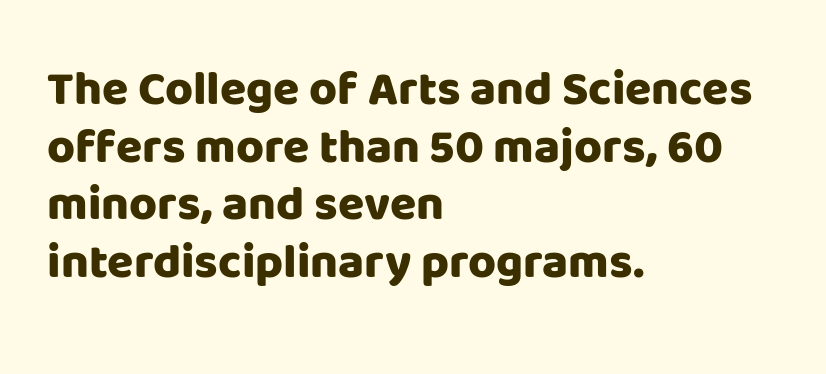
Q: Is the text bold? A: Yes.
Q: Is the text italic (slanted)? A: No, it is upright.
Q: Is the typeface a serif or a sans-serif typeface? A: Sans-serif.
Q: Is the text underlined? A: No.
Q: How is the paragraph aligned? A: Left-aligned.
Q: Is the spacing between letters normal or unusually wide? A: Normal.
Q: Width (condensed, normal, or wide)? A: Normal.
Q: Stroke contrast? A: Low.
Q: x-height? A: Large.
Q: Monospaced? A: No.
